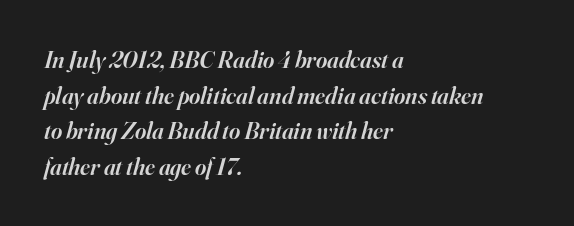
The image shows 24 px text type, italic (leaning right); set left-aligned, normal line spacing (1.48x), normal letter spacing, not underlined.
